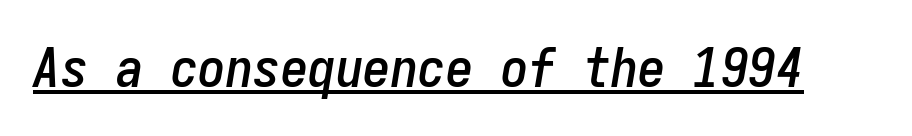
Looks like terminal output: every glyph gets an equal slot. Looks like someone drew a line under every word here. An italicized treatment has been applied to the whole sample. Nobody touched the tracking dial on this one.
